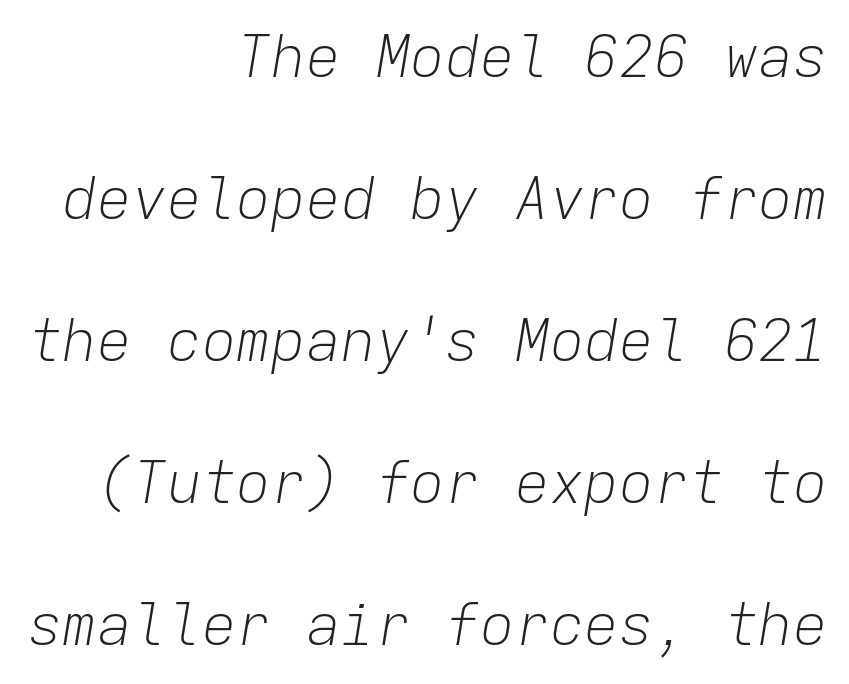
The image shows 58 px light type, italic (leaning right), monospaced; set right-aligned, loose line spacing (2.45x), normal letter spacing, not underlined; low stroke contrast and a medium x-height.
